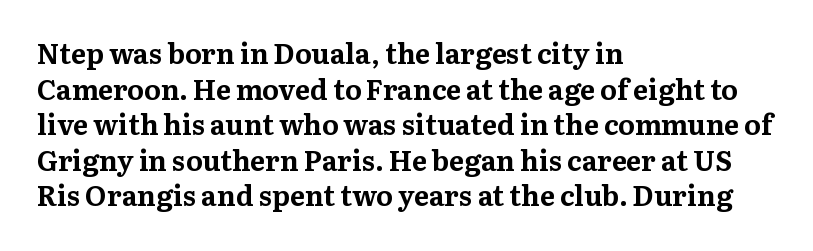
The image shows 28 px bold serif type, upright; set left-aligned, normal line spacing (1.27x), normal letter spacing, not underlined; medium stroke contrast and a medium x-height.
